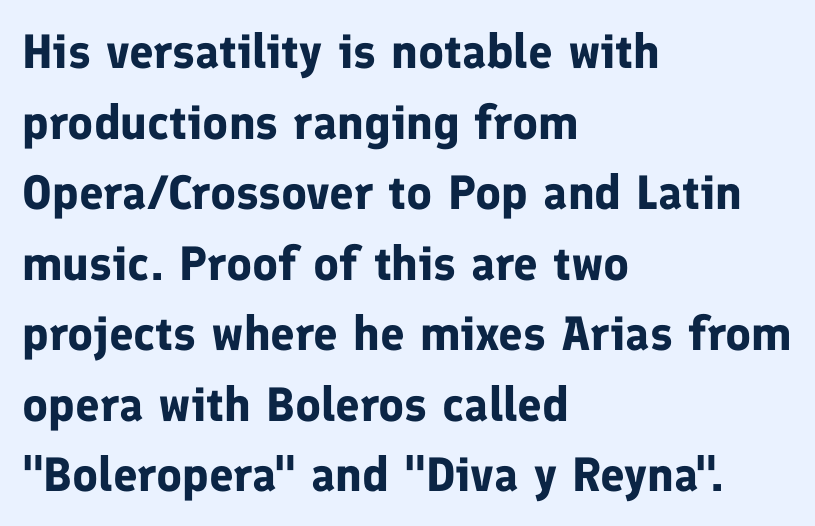
The image shows 48 px bold sans-serif type, upright; set left-aligned, normal line spacing (1.47x), normal letter spacing, not underlined; low stroke contrast and a medium x-height.
